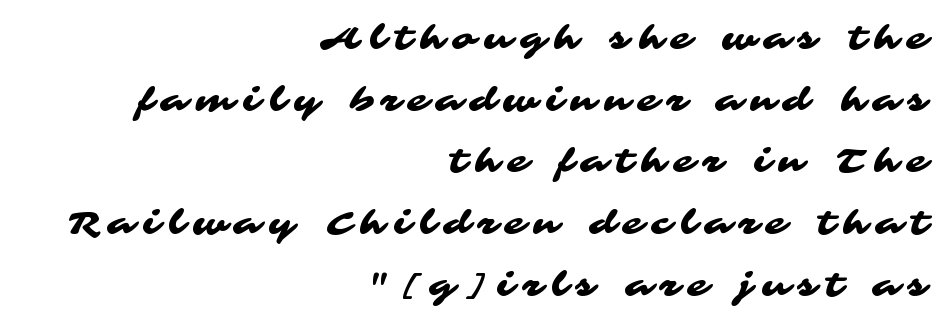
Honestly, there is no underline to notice here at all. The rag falls on the left side of this text block. Students, note that the glyphs here are deliberately spaced far apart. This sample uses a sans-serif face. The passage shown is typed in a proportional face where columns would drift.
